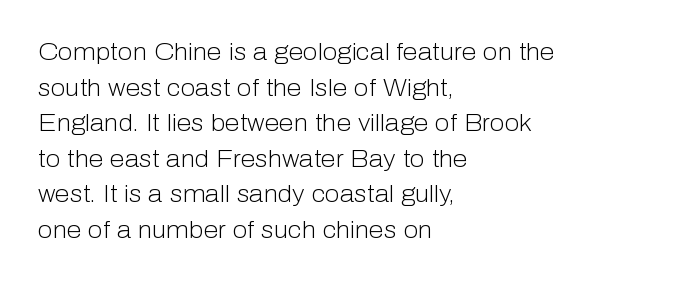
Q: Is the text bold? A: No.
Q: Is the text italic (slanted)? A: No, it is upright.
Q: Is the text underlined? A: No.
Q: How is the paragraph aligned? A: Left-aligned.
Q: Is the spacing between letters normal or unusually wide? A: Normal.
Q: Is the spacing between lines tight, normal or loose? A: Normal.
